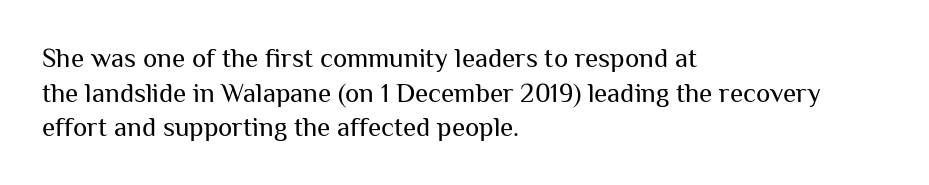
{"italic": "no", "bold": "no", "underline": "no", "align": "left", "line_spacing": "normal", "line_spacing_ratio": 1.28, "letter_spacing": "normal", "letter_spacing_em": 0.0, "glyph_px": 27}
